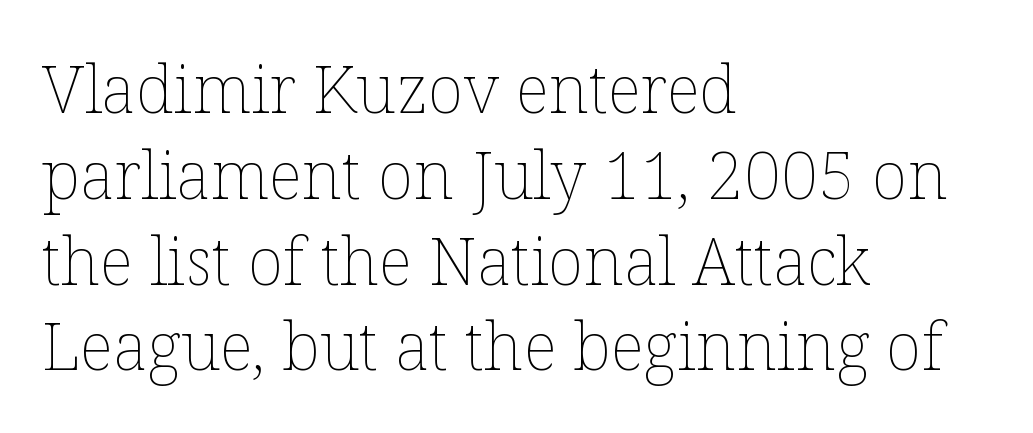
{"italic": "no", "bold": "no", "weight": "thin", "width": "normal", "stroke_contrast": "low", "x_height": "medium", "monospaced": "no", "underline": "no", "align": "left", "line_spacing": "normal", "line_spacing_ratio": 1.3, "letter_spacing": "normal", "letter_spacing_em": 0.0, "glyph_px": 66}
